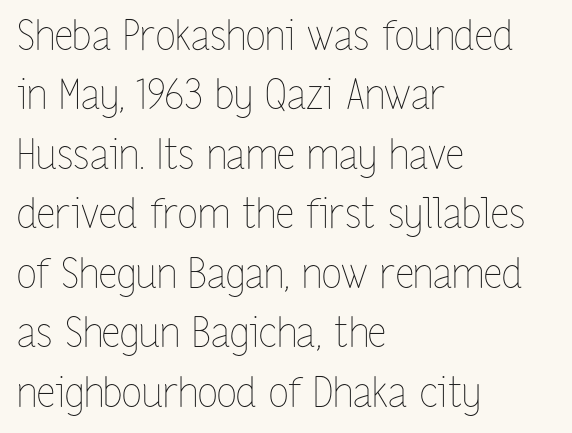
The image shows 41 px thin, condensed type, upright; set left-aligned, normal line spacing (1.45x), normal letter spacing, not underlined; low stroke contrast and a medium x-height.
